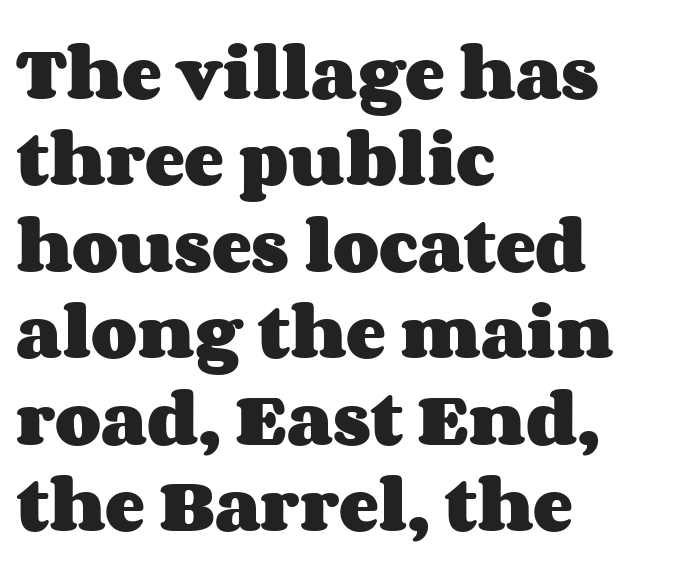
{"italic": "no", "bold": "yes", "weight": "heavy", "width": "wide", "stroke_contrast": "medium", "x_height": "large", "monospaced": "no", "underline": "no", "align": "left", "line_spacing": "normal", "line_spacing_ratio": 1.44, "letter_spacing": "normal", "letter_spacing_em": 0.0, "glyph_px": 60}
